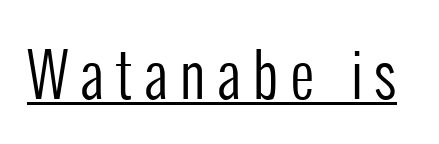
Font category for this specimen: sans-serif. The rendering uses the underline text-decoration. Ordinary non-slanted type is in use. Students, note that the glyphs here are deliberately spaced far apart. Here the designer chose a conventional face with non-uniform glyph widths.
